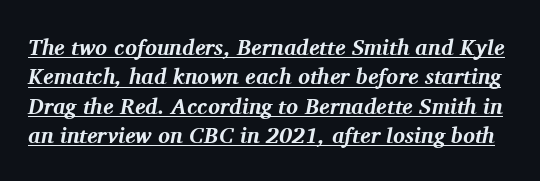
The image shows 22 px bold type, italic (leaning right); set normal line spacing (1.33x), normal letter spacing, underlined.
